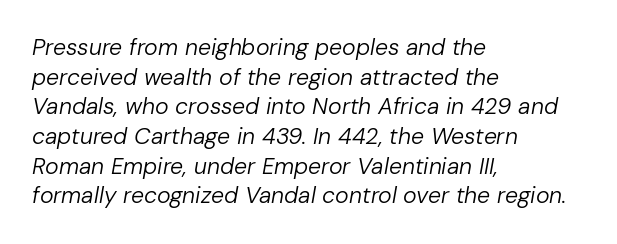
Q: Is the text bold? A: No.
Q: Is the text italic (slanted)? A: Yes, it leans right by about 10 degrees.
Q: Is the text underlined? A: No.
Q: How is the paragraph aligned? A: Left-aligned.
Q: Is the spacing between letters normal or unusually wide? A: Normal.
Q: Is the spacing between lines tight, normal or loose? A: Normal.
